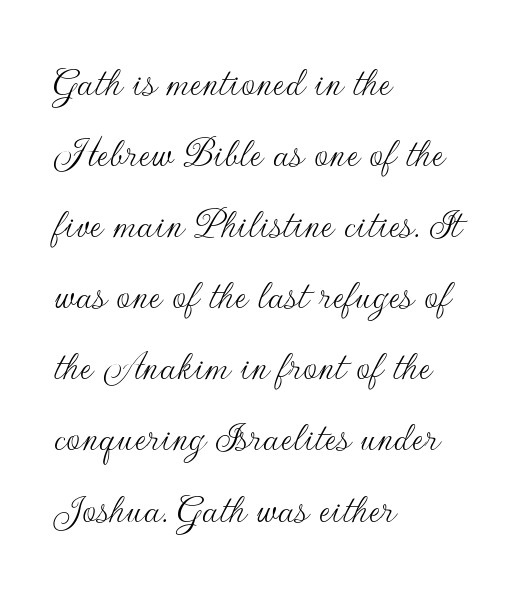
Standard letterfit; no display-style spreading of the glyphs. Heft: none added — not bold. A typesetter would call this proportional, since set widths differ per character. The block of text has a typical density, with ordinary space between rows. Check where the strokes stop: nothing finishes them off — pure sans.
